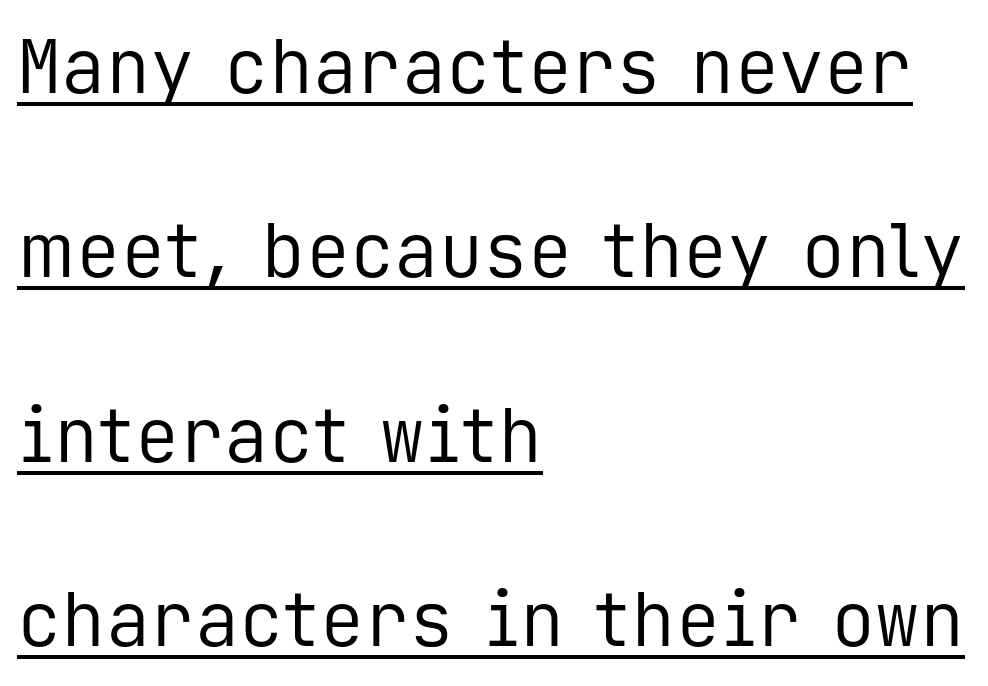
{"serif": "no", "italic": "no", "bold": "no", "weight": "regular", "width": "normal", "stroke_contrast": "low", "x_height": "medium", "monospaced": "yes", "underline": "yes", "align": "left", "line_spacing": "loose", "line_spacing_ratio": 2.49, "letter_spacing": "normal", "letter_spacing_em": 0.0, "glyph_px": 74}
